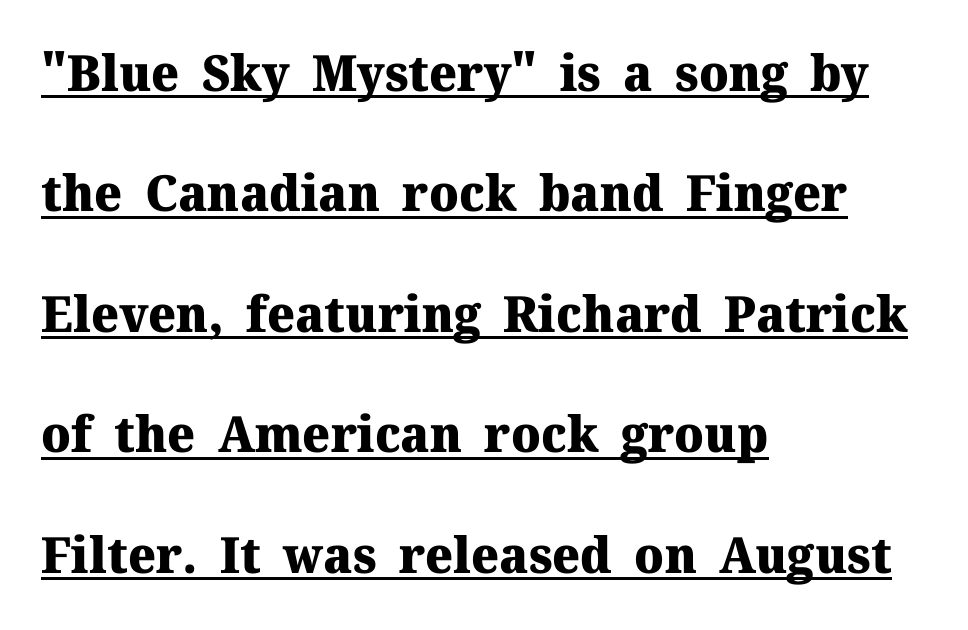
The string is rendered with underlining switched on. This is serif lettering, the kind often seen in printed books. Is this a fixed-width face? No — the glyphs have proportional, varying widths. Style check: upright. The face used here is rendered with its standard letterfit.
